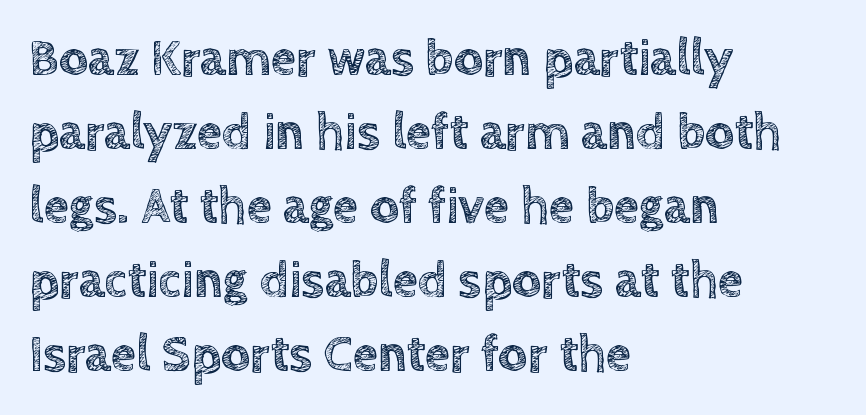
{"italic": "no", "width": "normal", "x_height": "large", "monospaced": "no", "underline": "no", "align": "left", "line_spacing": "normal", "line_spacing_ratio": 1.45, "letter_spacing": "normal", "letter_spacing_em": 0.0, "glyph_px": 51}
